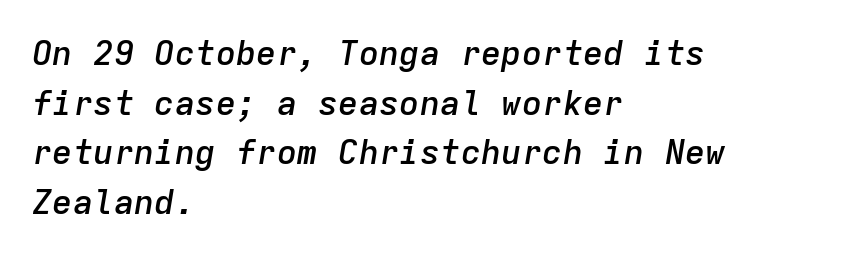
A typesetter would call this monospace, since all characters share one set width. The gaps between neighbouring characters are ordinary and unremarkable. A fair bit of extra ink — the face is semibold, not bold. The strip under each line holds only bare page. The text carries the slant typical of an italic or oblique font. A student would call this left alignment; a typographer would say flush left, rag right.
